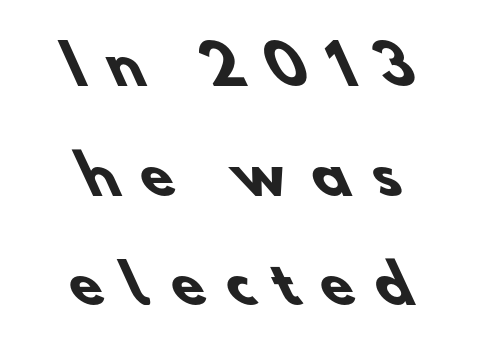
Q: Is the text bold? A: Yes.
Q: Is the typeface a serif or a sans-serif typeface? A: Sans-serif.
Q: Is the text underlined? A: No.
Q: How is the paragraph aligned? A: Centered.
Q: Is the spacing between letters normal or unusually wide? A: Unusually wide.
Q: Is the spacing between lines tight, normal or loose? A: Loose.
Q: Width (condensed, normal, or wide)? A: Normal.
Q: Stroke contrast? A: Low.
Q: x-height? A: Small.
Q: Monospaced? A: No.
